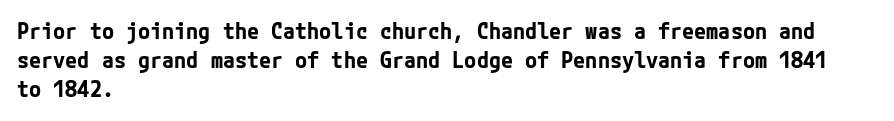
Q: Is the text bold? A: Yes.
Q: Is the text italic (slanted)? A: No, it is upright.
Q: Is the text underlined? A: No.
Q: How is the paragraph aligned? A: Left-aligned.
Q: Is the spacing between letters normal or unusually wide? A: Normal.
Q: Is the spacing between lines tight, normal or loose? A: Normal.
